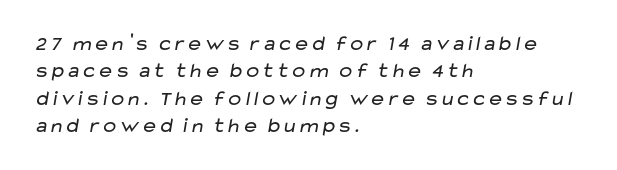
{"bold": "no", "underline": "no", "align": "left", "line_spacing": "normal", "line_spacing_ratio": 1.3, "letter_spacing": "normal", "letter_spacing_em": 0.0, "glyph_px": 21}
